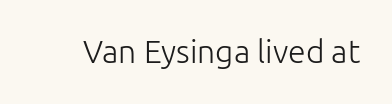
The image shows 32 px light sans-serif type, upright; set normal letter spacing, not underlined; low stroke contrast and a medium x-height.
